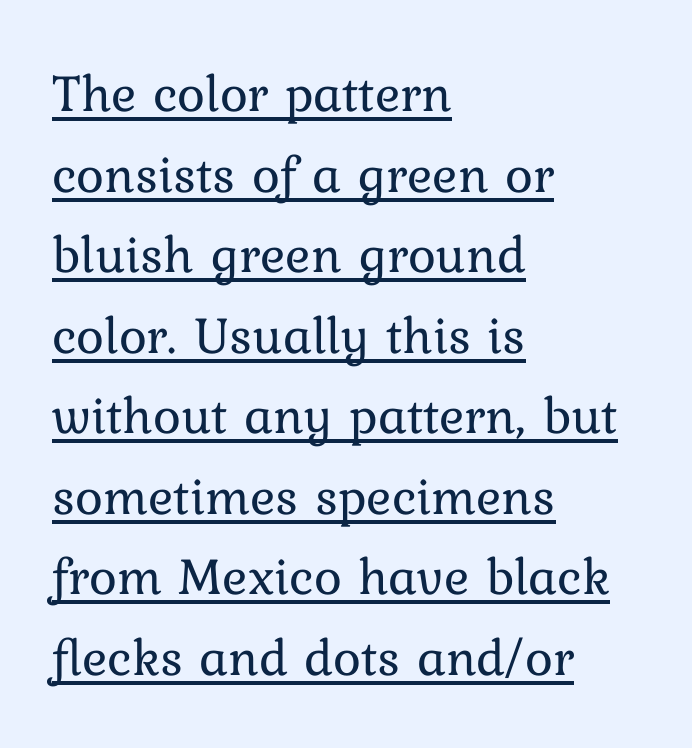
Q: Is the text bold? A: No.
Q: Is the text italic (slanted)? A: No, it is upright.
Q: Is the text underlined? A: Yes.
Q: How is the paragraph aligned? A: Left-aligned.
Q: Is the spacing between letters normal or unusually wide? A: Normal.
Q: Is the spacing between lines tight, normal or loose? A: Normal.
Q: Width (condensed, normal, or wide)? A: Normal.
Q: Stroke contrast? A: Low.
Q: x-height? A: Medium.
Q: Monospaced? A: No.
